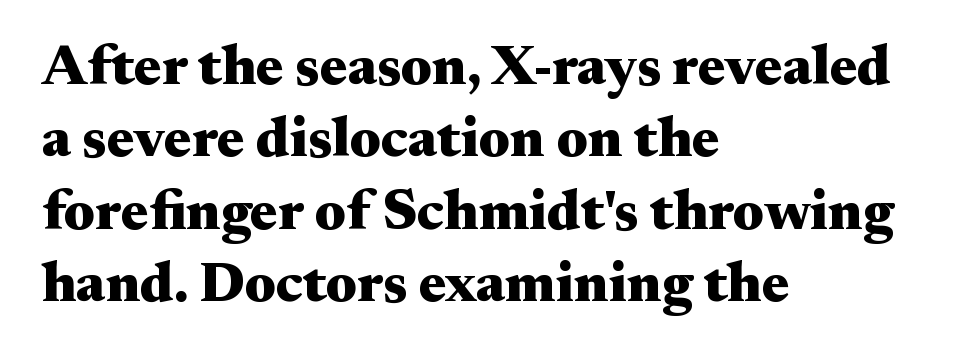
Leading: standard. If you drew a line through each stem, it would be perfectly vertical. This sample uses a serif face. The typesetter chose a ragged-right arrangement here. The rendering uses natural spacing where letterforms have individual widths.
